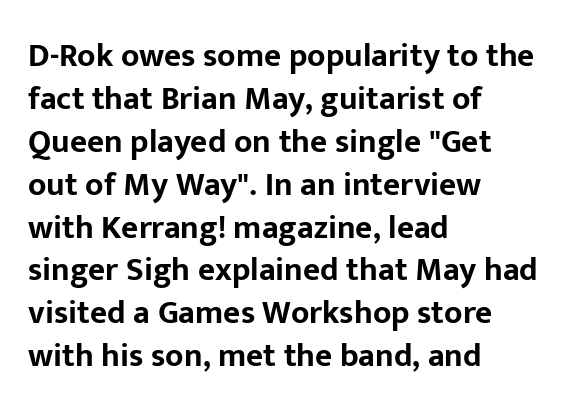
The image shows 33 px bold sans-serif type, upright; set left-aligned, normal line spacing (1.3x), normal letter spacing, not underlined; low stroke contrast and a medium x-height.
